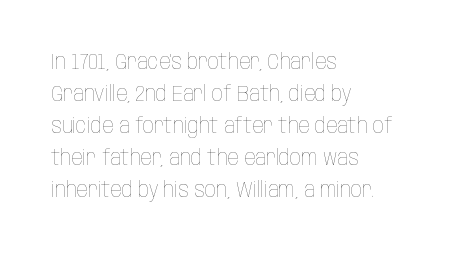
This sample uses an upright cut, with every glyph sitting square on the baseline. Check the space under the baseline: it is left empty. These lines are set flush left with a ragged right edge. Weight: not bold — regular or lighter.
